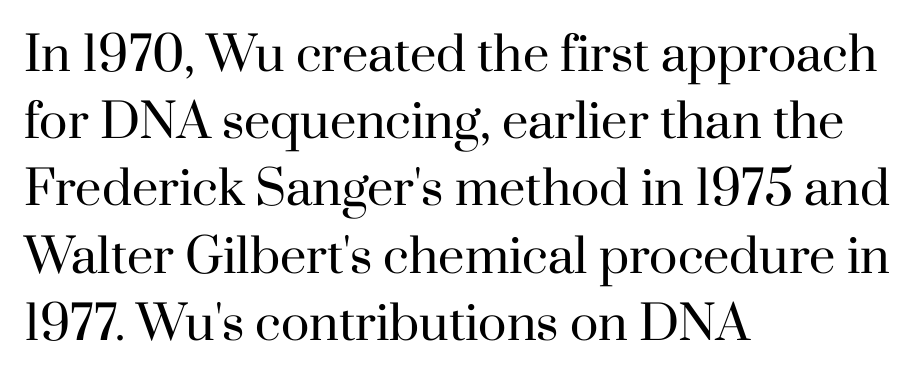
{"serif": "yes", "italic": "no", "bold": "no", "weight": "regular", "width": "normal", "stroke_contrast": "high", "x_height": "small", "monospaced": "no", "underline": "no", "align": "left", "line_spacing": "normal", "line_spacing_ratio": 1.43, "letter_spacing": "normal", "letter_spacing_em": 0.0, "glyph_px": 47}
